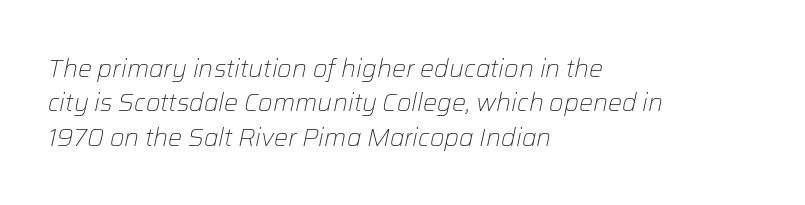
There is no visible air inserted between adjacent glyphs. The typography opts for an oblique posture over an upright one. Horizontal alignment here is leftward, the default for most running prose. Regular leading.
